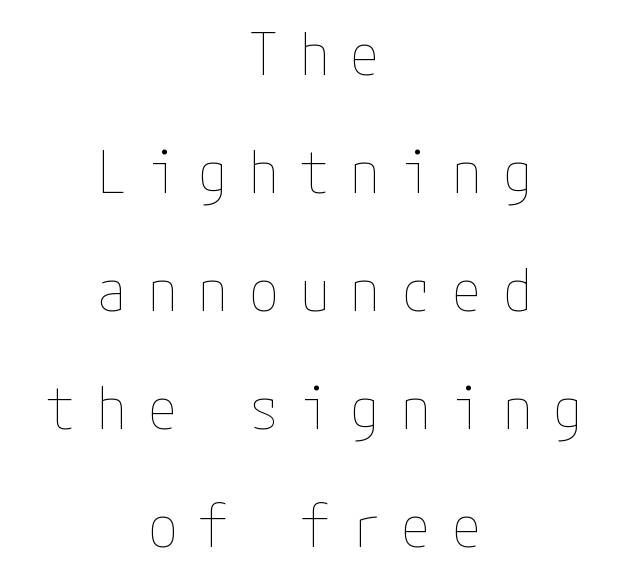
{"italic": "no", "bold": "no", "weight": "thin", "width": "condensed", "stroke_contrast": "low", "x_height": "medium", "underline": "no", "align": "center", "line_spacing": "loose", "line_spacing_ratio": 2.0, "letter_spacing": "wide", "letter_spacing_em": 0.36, "glyph_px": 59}
